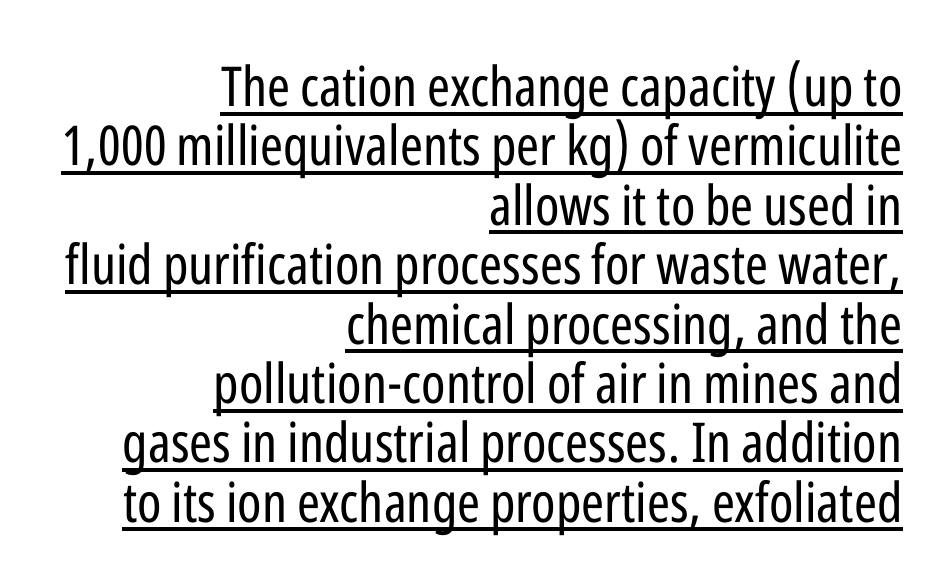
Q: Is the text bold? A: No.
Q: Is the text italic (slanted)? A: No, it is upright.
Q: Is the typeface a serif or a sans-serif typeface? A: Sans-serif.
Q: Is the text underlined? A: Yes.
Q: How is the paragraph aligned? A: Right-aligned.
Q: Is the spacing between letters normal or unusually wide? A: Normal.
Q: Is the spacing between lines tight, normal or loose? A: Tight.
Q: Width (condensed, normal, or wide)? A: Condensed.
Q: Stroke contrast? A: Low.
Q: x-height? A: Medium.
Q: Monospaced? A: No.
